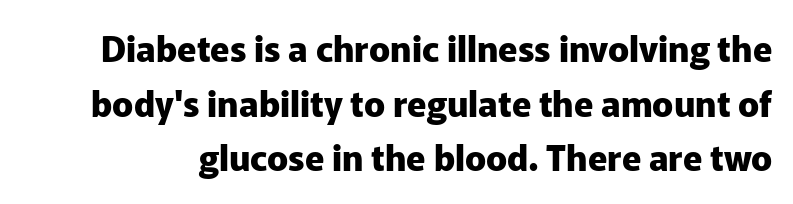
{"serif": "no", "italic": "no", "bold": "yes", "weight": "heavy", "width": "normal", "stroke_contrast": "low", "x_height": "medium", "monospaced": "no", "underline": "no", "line_spacing": "normal", "line_spacing_ratio": 1.56, "letter_spacing": "normal", "letter_spacing_em": 0.0, "glyph_px": 35}
